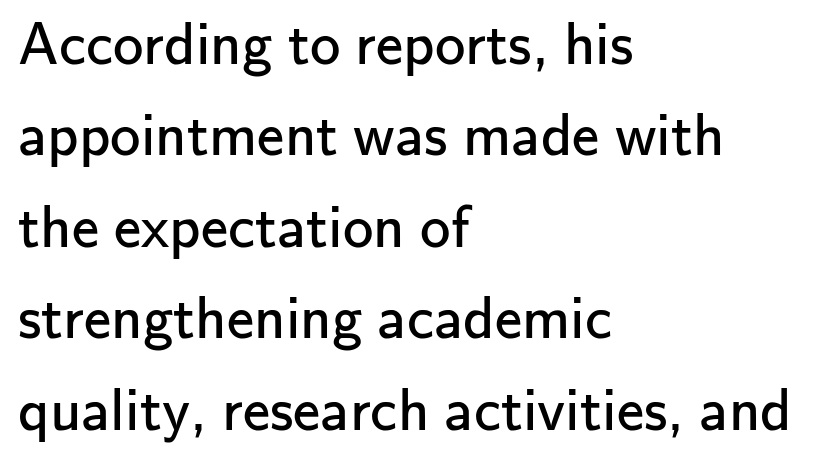
{"serif": "no", "italic": "no", "bold": "no", "weight": "regular", "width": "normal", "stroke_contrast": "low", "x_height": "small", "monospaced": "no", "underline": "no", "align": "left", "line_spacing": "normal", "line_spacing_ratio": 1.5, "letter_spacing": "normal", "letter_spacing_em": 0.0, "glyph_px": 61}
